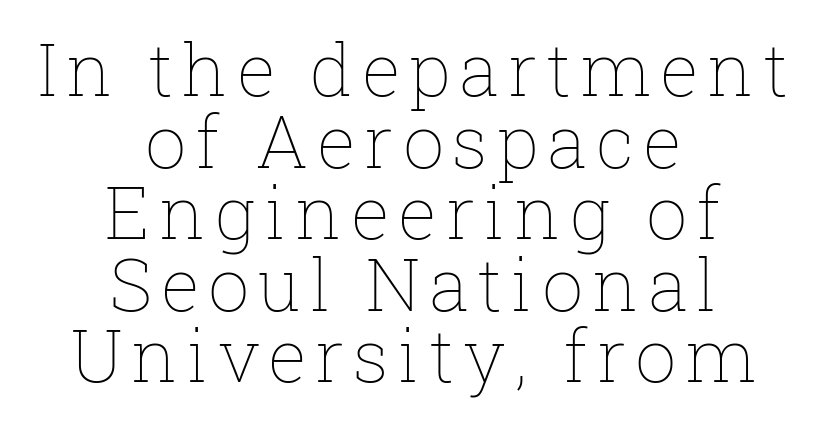
The typesetting does not lean heavy: it is not bold. The area under the type is left untouched. The typesetter chose a symmetrical, centered arrangement here. This sample has the flowing, uneven cadence of proportional lettering.
